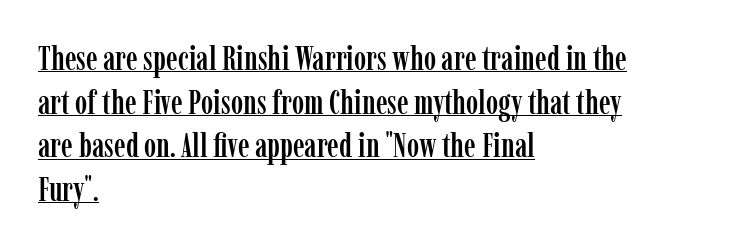
Q: Is the text italic (slanted)? A: No, it is upright.
Q: Is the typeface a serif or a sans-serif typeface? A: Serif.
Q: Is the text underlined? A: Yes.
Q: How is the paragraph aligned? A: Left-aligned.
Q: Is the spacing between letters normal or unusually wide? A: Normal.
Q: Is the spacing between lines tight, normal or loose? A: Normal.
Q: Width (condensed, normal, or wide)? A: Condensed.
Q: Stroke contrast? A: Low.
Q: x-height? A: Medium.
Q: Monospaced? A: No.
